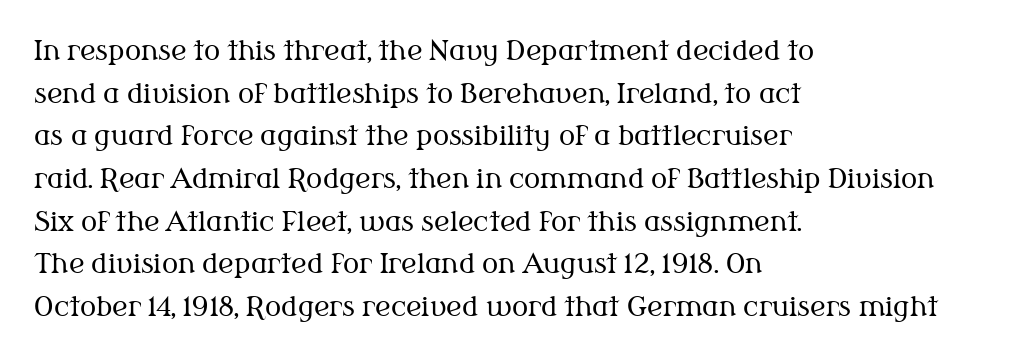
{"italic": "no", "bold": "no", "underline": "no", "align": "left", "line_spacing": "normal", "line_spacing_ratio": 1.58, "letter_spacing": "normal", "letter_spacing_em": 0.0, "glyph_px": 27}
